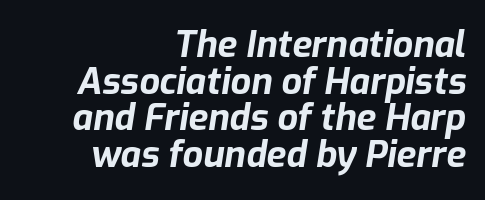
{"italic": "yes", "lean": "right", "slant_degrees": 9, "bold": "yes", "weight": "bold", "width": "normal", "stroke_contrast": "low", "x_height": "medium", "monospaced": "no", "underline": "no", "align": "right", "line_spacing": "tight", "line_spacing_ratio": 1.02, "letter_spacing": "normal", "letter_spacing_em": 0.0, "glyph_px": 36}
